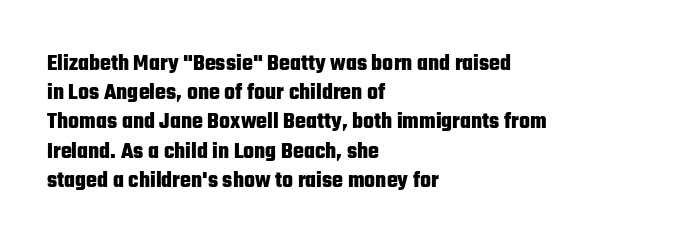
{"italic": "no", "bold": "yes", "underline": "no", "align": "left", "line_spacing": "normal", "line_spacing_ratio": 1.27, "letter_spacing": "normal", "letter_spacing_em": 0.0, "glyph_px": 23}
